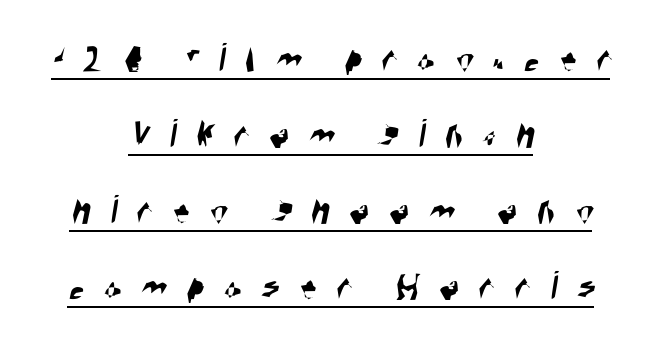
{"serif": "no", "width": "condensed", "stroke_contrast": "high", "x_height": "large", "monospaced": "no", "underline": "yes", "align": "center", "line_spacing_ratio": 1.81, "letter_spacing": "wide", "letter_spacing_em": 0.46, "glyph_px": 42}
